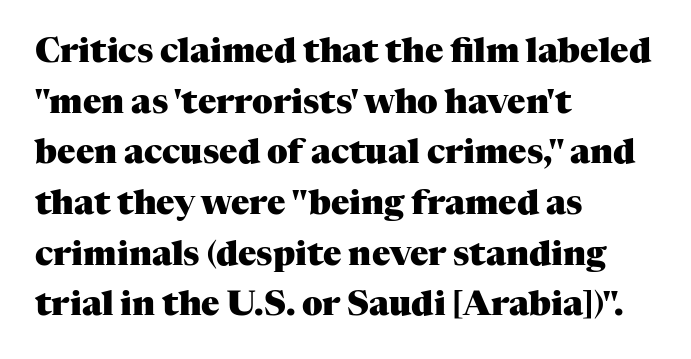
The image shows 34 px heavy serif type, upright; set left-aligned, normal line spacing (1.49x), normal letter spacing, not underlined; medium stroke contrast and a medium x-height.
